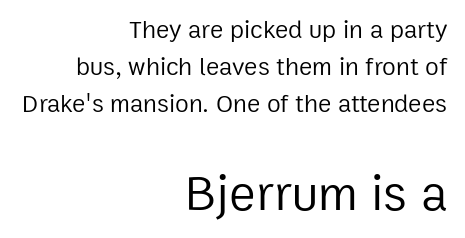
{"serif": "no", "italic": "no", "bold": "no", "weight": "regular", "width": "normal", "stroke_contrast": "low", "x_height": "medium", "monospaced": "no", "underline": "no", "align": "right", "line_spacing": "normal", "line_spacing_ratio": 1.49, "letter_spacing": "normal", "letter_spacing_em": 0.0, "larger_block": "second", "size_ratio": 2.0, "glyph_px": 50}
